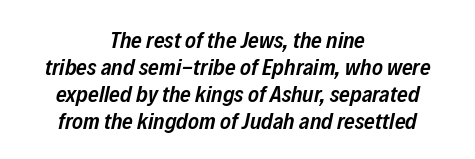
The image shows 23 px text type, italic (leaning right); set centered, line spacing 1.18x, normal letter spacing, not underlined.
